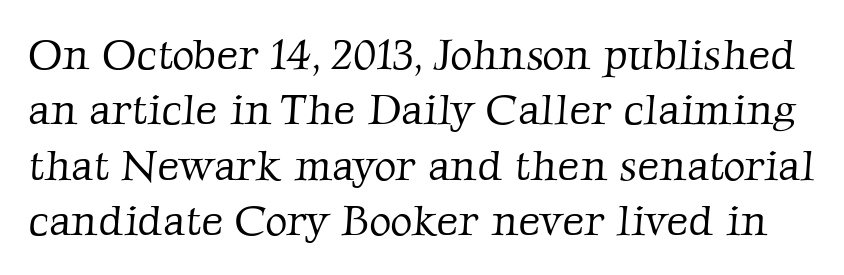
{"serif": "yes", "bold": "no", "weight": "light", "width": "normal", "stroke_contrast": "low", "x_height": "medium", "monospaced": "no", "underline": "no", "line_spacing": "normal", "line_spacing_ratio": 1.29, "letter_spacing": "normal", "letter_spacing_em": 0.0, "glyph_px": 43}
